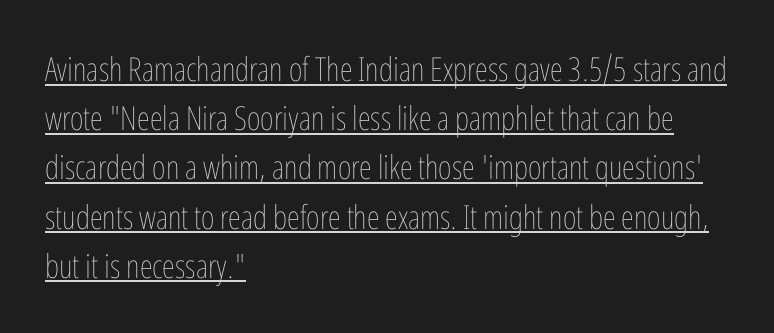
{"italic": "no", "bold": "no", "weight": "thin", "width": "condensed", "stroke_contrast": "low", "x_height": "medium", "monospaced": "no", "underline": "yes", "align": "left", "line_spacing": "normal", "line_spacing_ratio": 1.49, "letter_spacing": "normal", "letter_spacing_em": 0.0, "glyph_px": 33}
